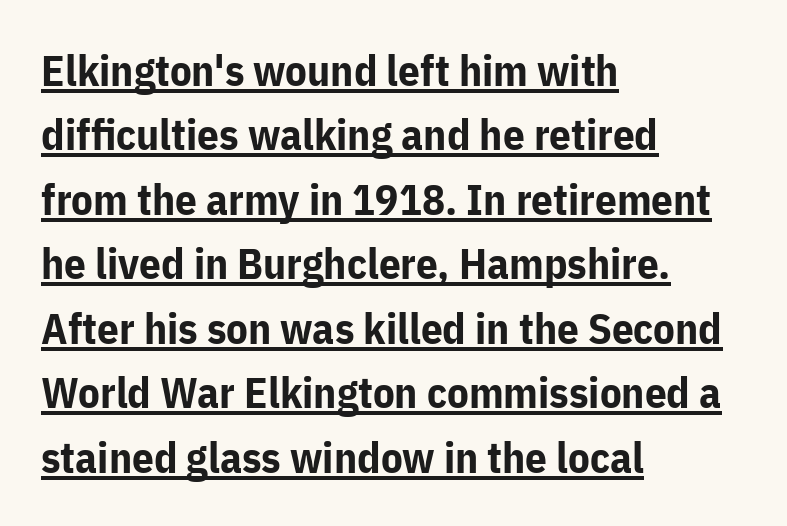
The image shows 43 px bold sans-serif type, upright; set left-aligned, normal line spacing (1.5x), normal letter spacing, underlined; low stroke contrast and a medium x-height.
